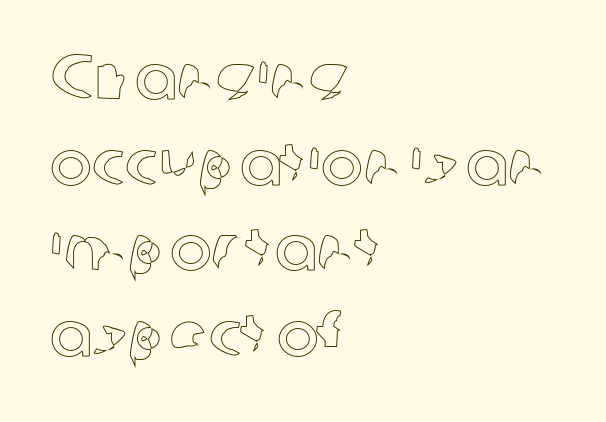
Q: Is the text italic (slanted)? A: No, it is upright.
Q: Is the text underlined? A: No.
Q: How is the paragraph aligned? A: Left-aligned.
Q: Is the spacing between letters normal or unusually wide? A: Normal.
Q: Is the spacing between lines tight, normal or loose? A: Normal.
Q: Width (condensed, normal, or wide)? A: Normal.
Q: x-height? A: Medium.
Q: Monospaced? A: No.
